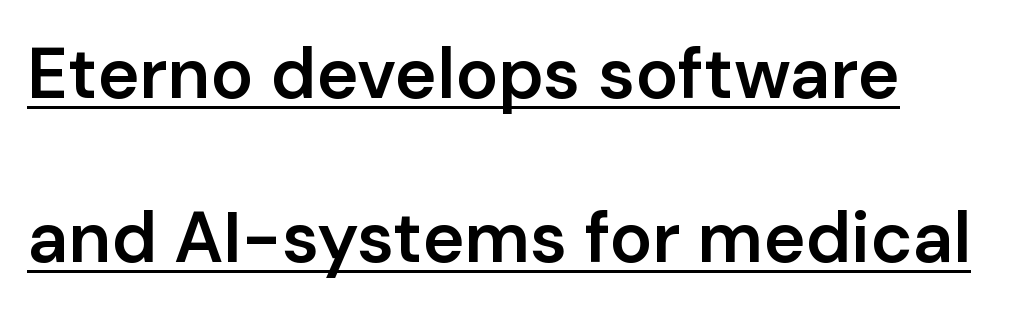
{"serif": "no", "italic": "no", "bold": "semi", "weight": "semibold", "width": "normal", "stroke_contrast": "low", "x_height": "medium", "monospaced": "no", "underline": "yes", "align": "left", "line_spacing": "loose", "line_spacing_ratio": 2.31, "letter_spacing": "normal", "letter_spacing_em": 0.0, "glyph_px": 71}
